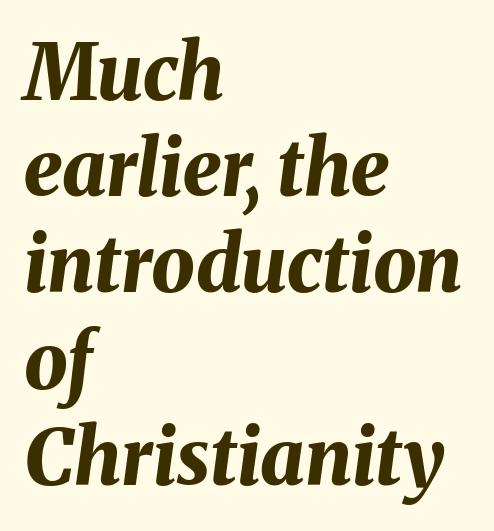
{"italic": "yes", "lean": "right", "slant_degrees": 8, "bold": "yes", "weight": "bold", "width": "normal", "stroke_contrast": "medium", "x_height": "medium", "monospaced": "no", "underline": "no", "align": "left", "line_spacing": "normal", "line_spacing_ratio": 1.25, "letter_spacing": "normal", "letter_spacing_em": 0.0, "glyph_px": 77}
